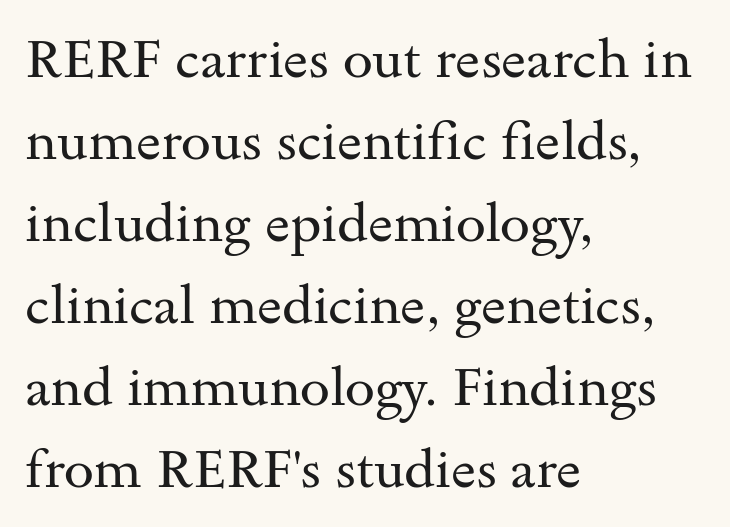
Weight: regular or lighter. Unlike a clean sans, this face finishes its strokes with serifs. The typesetter chose a ragged-right arrangement here. Proportional: the letters do not fall into vertical columns. Vertical spacing — default.
